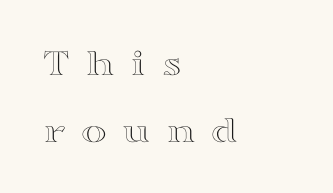
Horizontal alignment here is leftward, the default for most running prose. The passage shown has open, widely tracked lettering throughout. The space directly below the letters is spotless. No italicization has been applied; the sample stays upright. Varying glyph widths throughout — classic text-font behaviour.
